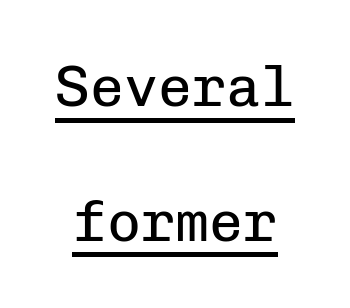
{"serif": "no", "italic": "no", "bold": "no", "weight": "regular", "width": "normal", "stroke_contrast": "low", "x_height": "medium", "monospaced": "yes", "underline": "yes", "line_spacing": "loose", "line_spacing_ratio": 2.36, "letter_spacing": "normal", "letter_spacing_em": 0.0, "glyph_px": 57}
